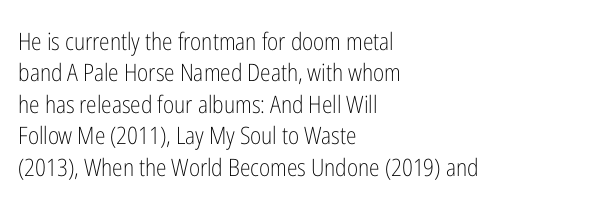
What stands out about the letter spacing? Nothing — it is the standard amount. Unmarked baselines from the first word to the last. The rendering anchors every line to the left-hand side. Regarding leading, the lines here are spaced in the standard way. Compared with a typical body face, this is equally light or lighter still. In terms of posture, this sample is upright.
